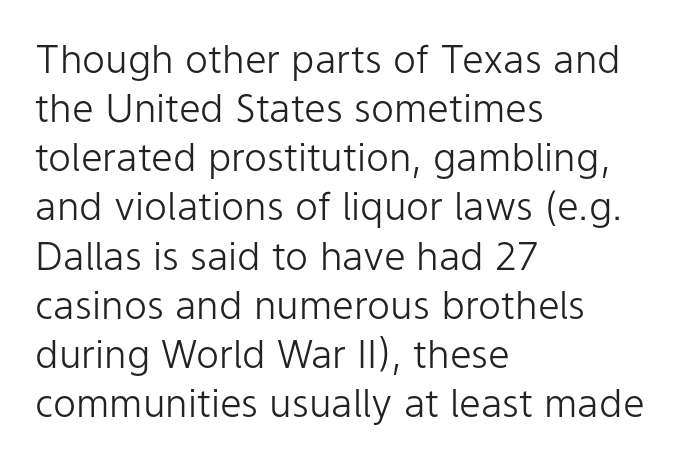
{"serif": "no", "italic": "no", "bold": "no", "weight": "light", "width": "normal", "stroke_contrast": "low", "x_height": "medium", "monospaced": "no", "underline": "no", "align": "left", "line_spacing": "normal", "line_spacing_ratio": 1.26, "letter_spacing": "normal", "letter_spacing_em": 0.0, "glyph_px": 39}
